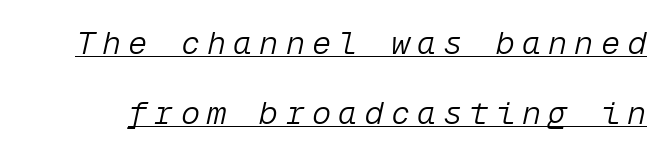
{"italic": "yes", "lean": "right", "slant_degrees": 12, "bold": "no", "weight": "light", "width": "normal", "stroke_contrast": "low", "x_height": "medium", "monospaced": "yes", "underline": "yes", "line_spacing": "loose", "line_spacing_ratio": 2.18, "letter_spacing": "wide", "letter_spacing_em": 0.22, "glyph_px": 32}
